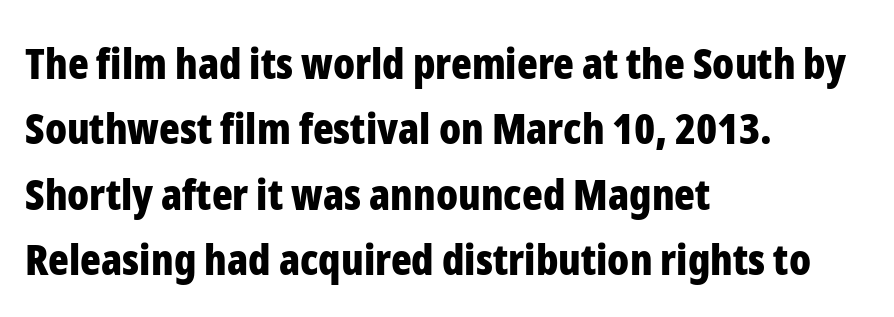
{"serif": "no", "italic": "no", "bold": "yes", "weight": "bold", "width": "condensed", "stroke_contrast": "low", "x_height": "medium", "monospaced": "no", "underline": "no", "align": "left", "line_spacing": "normal", "line_spacing_ratio": 1.52, "letter_spacing": "normal", "letter_spacing_em": 0.0, "glyph_px": 43}
